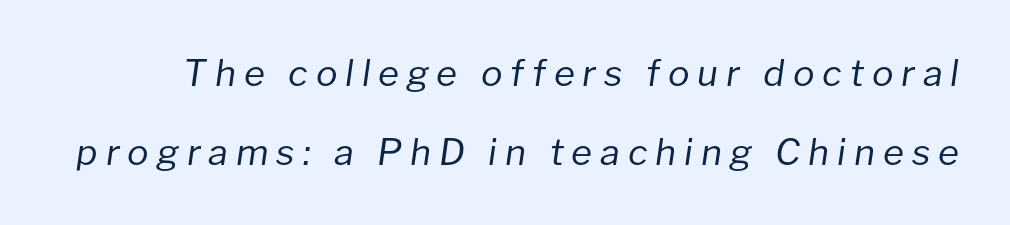
Is this a heavy cut? Hardly; it is regular or lighter. Honestly, there is no underline to notice here at all. The designer dialed line spacing up above the default. The rendering inserts visible extra space after every character. The whole block is typeset with a tilt.
